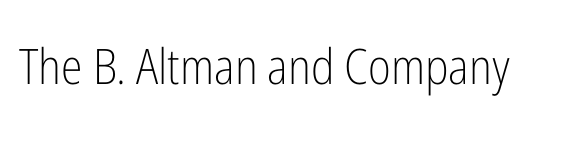
Here the designer chose a conventional face with non-uniform glyph widths. Regarding serifs, this sample does without them. The letters sit at their default tracking, neither squeezed nor spread. The words here are not underlined. This is roman type, the default non-slanted kind. The face looks like a standard text weight, possibly lighter.
